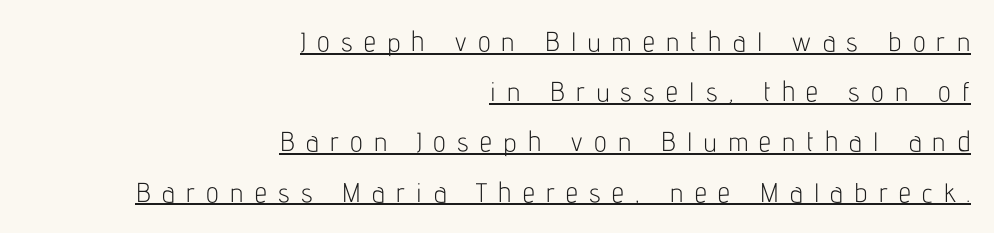
Line endings align vertically; line beginnings do not. It's the straight-up-and-down kind of type. Decoration check: the copy is underlined. Weight class: somewhere from thin through regular. Characters follow at a spacing far wider than the type designer built in.
